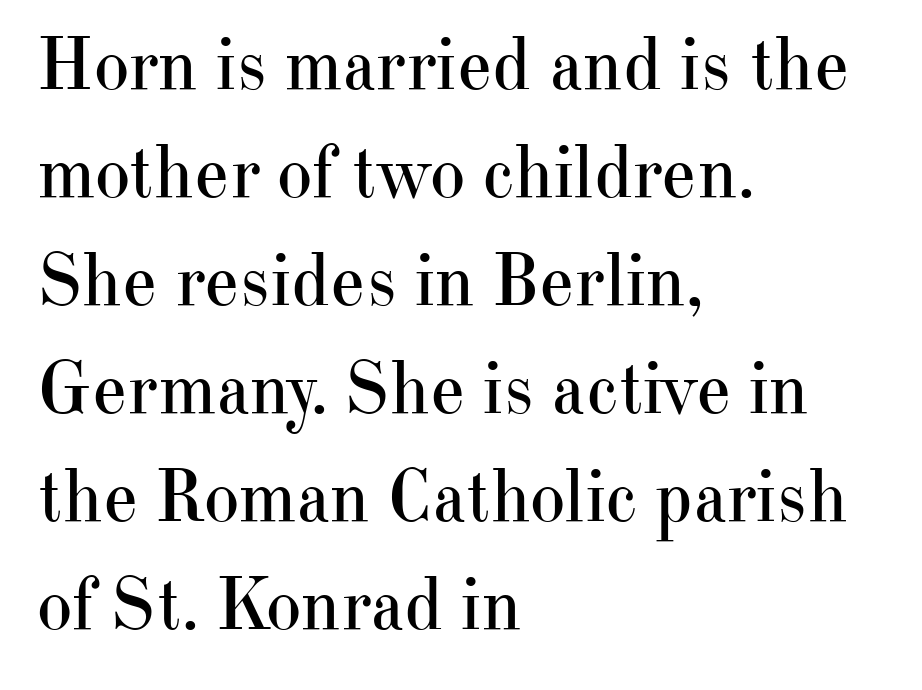
Nope, not italic — everything's standing straight. This is not heavy type; no bold has been used. Examine the stroke ends and you'll spot serifs. Anything drawn beneath the words? Only blank space.
